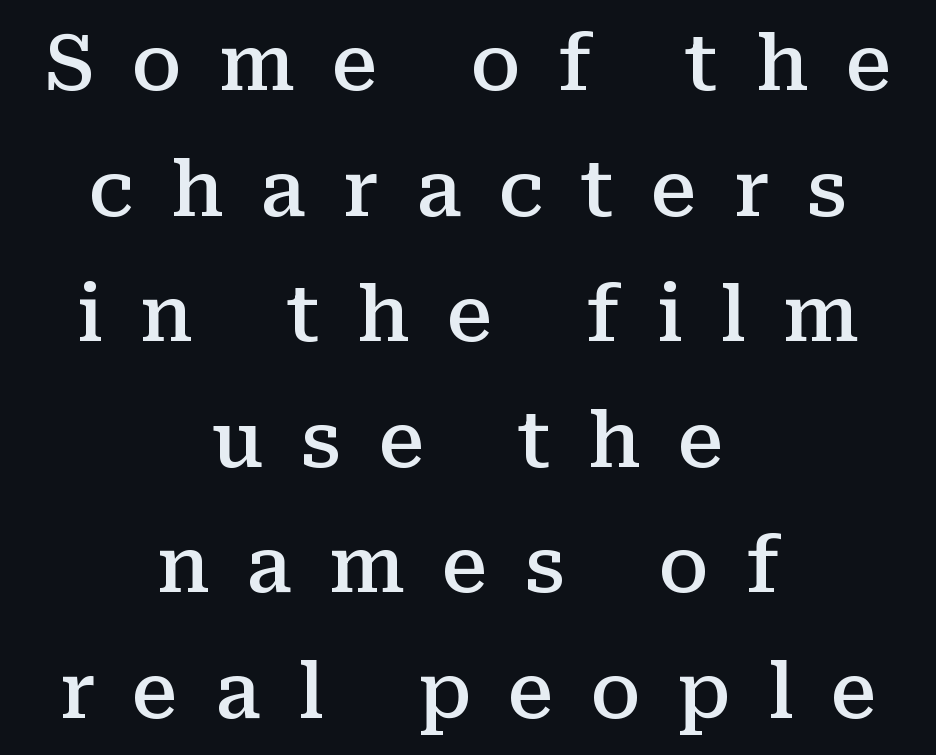
The image shows 77 px semibold serif type, upright; set centered, normal line spacing (1.63x), unusually wide letter spacing (+0.48 em), not underlined; medium stroke contrast and a medium x-height.
